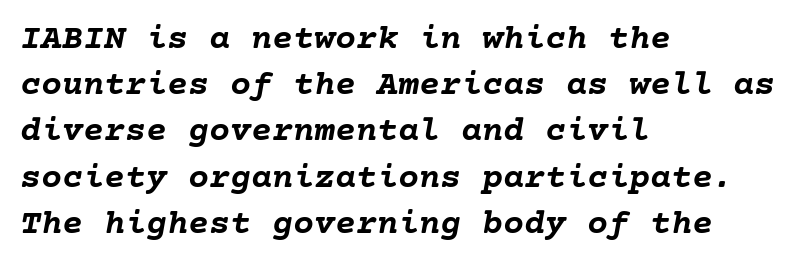
Q: Is the text bold? A: Yes.
Q: Is the text italic (slanted)? A: Yes, it leans right by about 10 degrees.
Q: Is the text underlined? A: No.
Q: How is the paragraph aligned? A: Left-aligned.
Q: Is the spacing between letters normal or unusually wide? A: Normal.
Q: Is the spacing between lines tight, normal or loose? A: Normal.
Q: Width (condensed, normal, or wide)? A: Normal.
Q: Stroke contrast? A: Low.
Q: x-height? A: Medium.
